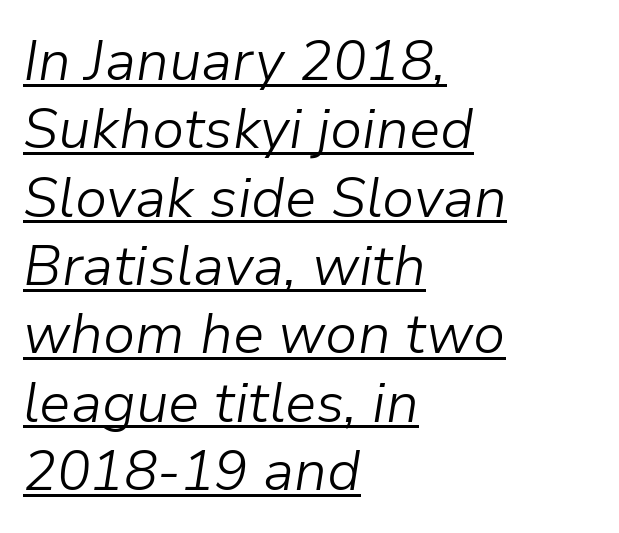
The image shows 56 px light type, italic (leaning right); set left-aligned, line spacing 1.22x, normal letter spacing, underlined; low stroke contrast and a medium x-height.
